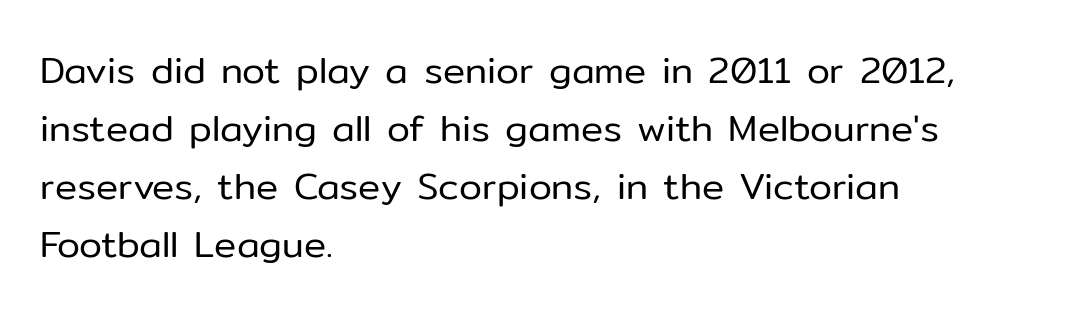
Q: Is the text bold? A: No.
Q: Is the text italic (slanted)? A: No, it is upright.
Q: Is the typeface a serif or a sans-serif typeface? A: Sans-serif.
Q: Is the text underlined? A: No.
Q: How is the paragraph aligned? A: Left-aligned.
Q: Is the spacing between letters normal or unusually wide? A: Normal.
Q: Is the spacing between lines tight, normal or loose? A: Normal.
Q: Width (condensed, normal, or wide)? A: Normal.
Q: Stroke contrast? A: Low.
Q: x-height? A: Medium.
Q: Monospaced? A: No.
